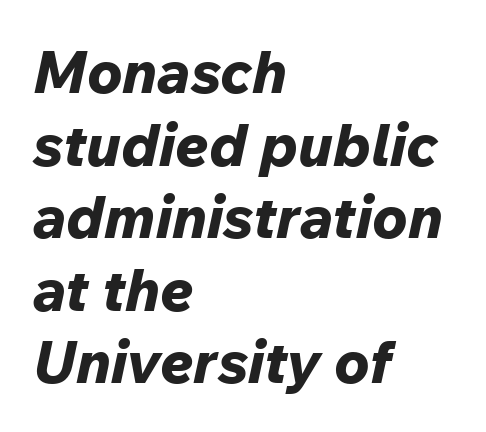
{"italic": "yes", "lean": "right", "slant_degrees": 12, "bold": "yes", "weight": "bold", "width": "normal", "stroke_contrast": "low", "x_height": "medium", "monospaced": "no", "underline": "no", "align": "left", "line_spacing_ratio": 1.23, "letter_spacing": "normal", "letter_spacing_em": 0.0, "glyph_px": 59}
